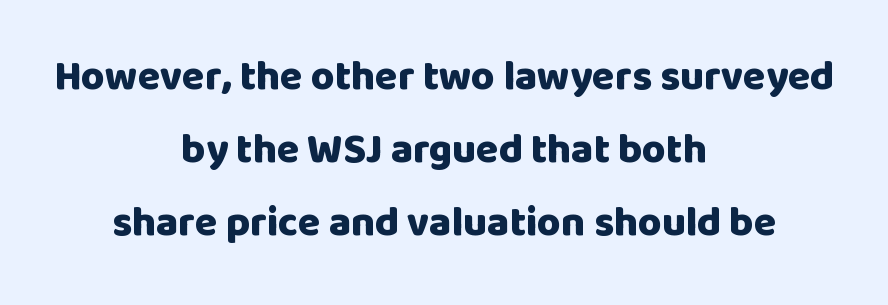
You could call the tracking neutral — neither tight nor loose. Does the lettering tilt? It doesn't — this is upright. The passage shown is typed in a proportional face where columns would drift. Visually the block forms a symmetrical silhouette, jagged on both flanks.
